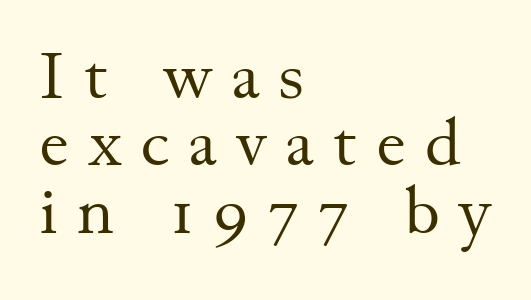
Students, note that the glyphs here are deliberately spaced far apart. Line beginnings align vertically; line endings do not. Lines of text with bare space underneath. The letters advance in unequal steps, a hallmark of proportional type.
